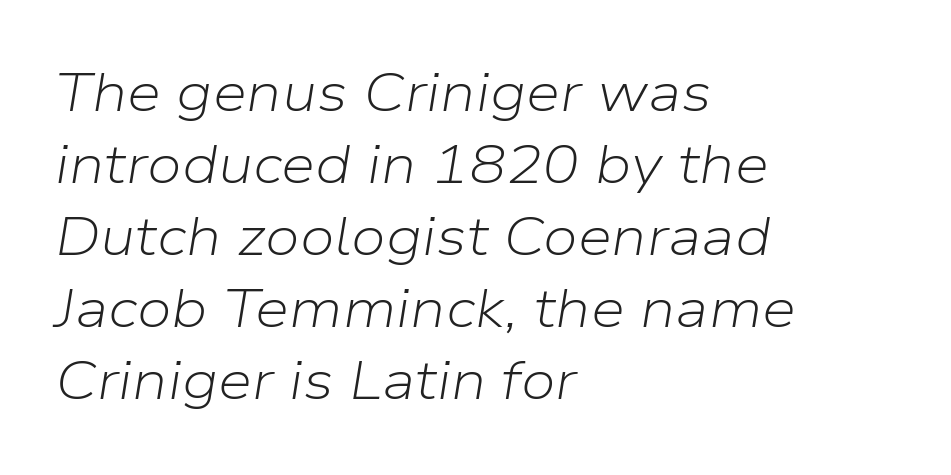
Q: Is the text bold? A: No.
Q: Is the text italic (slanted)? A: Yes, it leans right by about 9 degrees.
Q: Is the text underlined? A: No.
Q: How is the paragraph aligned? A: Left-aligned.
Q: Is the spacing between letters normal or unusually wide? A: Normal.
Q: Is the spacing between lines tight, normal or loose? A: Normal.
Q: Width (condensed, normal, or wide)? A: Normal.
Q: Stroke contrast? A: Low.
Q: x-height? A: Medium.
Q: Monospaced? A: No.
